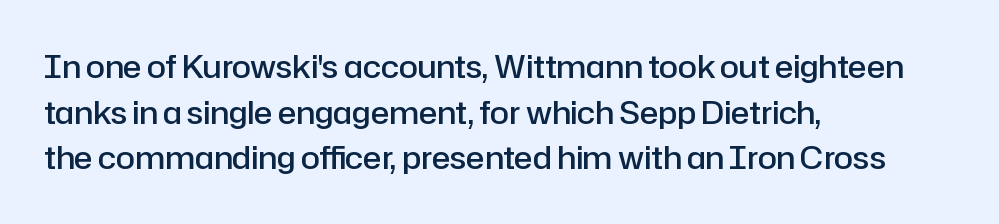
Examine the stroke ends and you'll find no serifs. Typeset ragged right — the left edge is the straight one. Tall strokes in this sample are plumb rather than angled. How would I describe the line gaps? Plain and ordinary. Is this a fixed-width face? No — the glyphs have proportional, varying widths.
